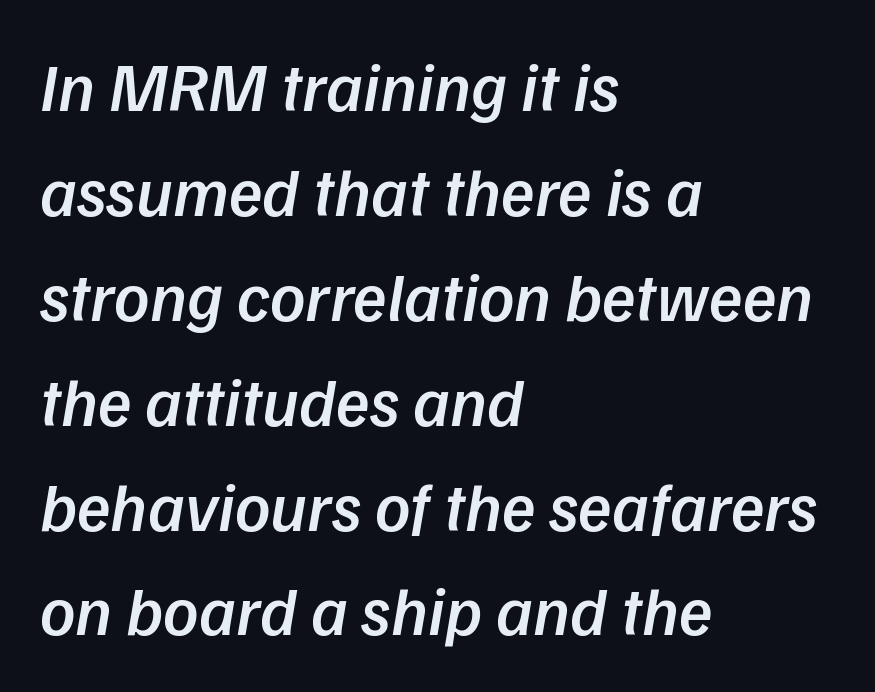
Every letter is mildly thick-stroked: semibold rather than bold. The characters display no serif detailing; their extremities are plain. Proportional: the letters do not fall into vertical columns. Characters follow at the spacing the type designer built in. This rendering uses left alignment, leaving the right contour irregular. Any mark beneath the type? The region is blank.
